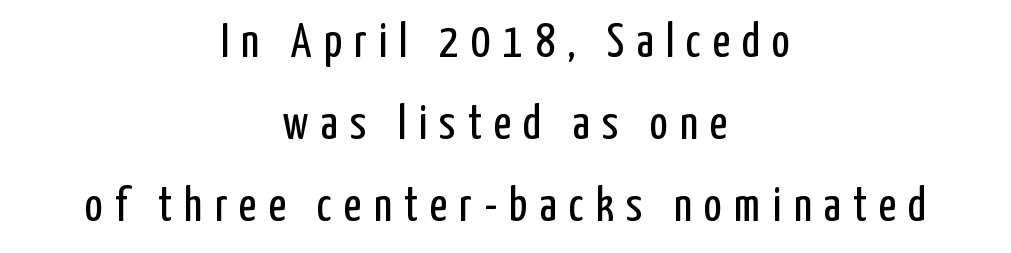
The image shows 48 px regular-weight, condensed sans-serif type, upright; set centered, line spacing 1.71x, unusually wide letter spacing (+0.25 em), not underlined; low stroke contrast and a medium x-height.
